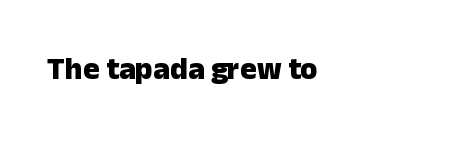
The image shows 31 px heavy sans-serif type, upright; set normal letter spacing, not underlined; low stroke contrast and a medium x-height.
